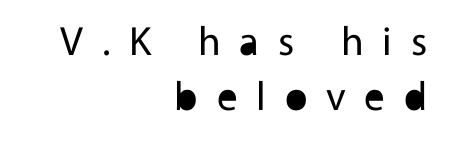
{"serif": "no", "italic": "no", "bold": "no", "weight": "regular", "width": "normal", "x_height": "medium", "monospaced": "no", "underline": "no", "align": "right", "line_spacing": "normal", "line_spacing_ratio": 1.33, "letter_spacing": "wide", "letter_spacing_em": 0.46, "glyph_px": 41}
